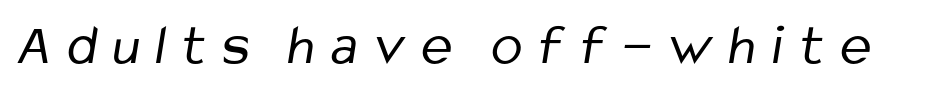
Q: Is the text bold? A: No.
Q: Is the typeface a serif or a sans-serif typeface? A: Sans-serif.
Q: Is the text underlined? A: No.
Q: Is the spacing between letters normal or unusually wide? A: Unusually wide.
Q: Width (condensed, normal, or wide)? A: Condensed.
Q: Stroke contrast? A: Low.
Q: x-height? A: Medium.
Q: Monospaced? A: No.
